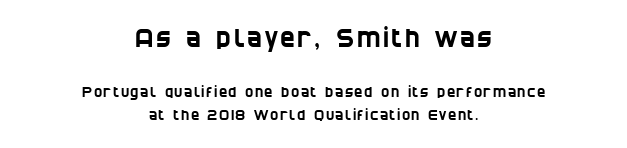
{"underline": "no", "align": "center", "line_spacing": "normal", "line_spacing_ratio": 1.58, "larger_block": "first", "size_ratio": 1.79, "glyph_px": 25}
